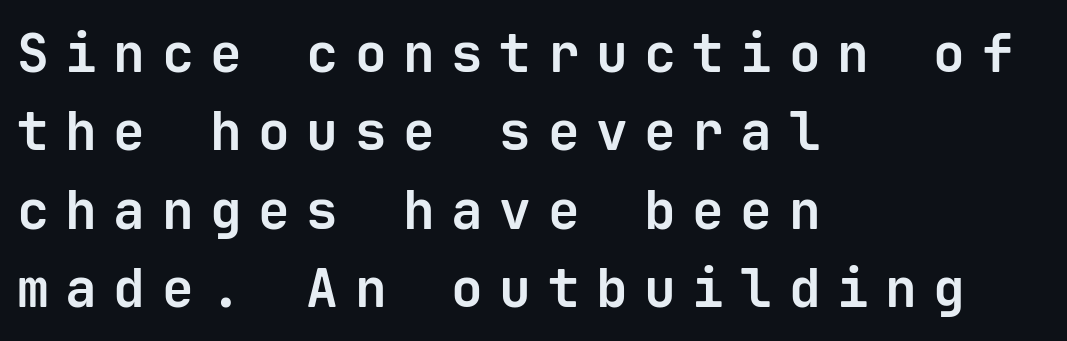
The image shows 53 px bold sans-serif type, upright, monospaced; set left-aligned, normal line spacing (1.48x), unusually wide letter spacing (+0.31 em), not underlined; low stroke contrast and a medium x-height.
